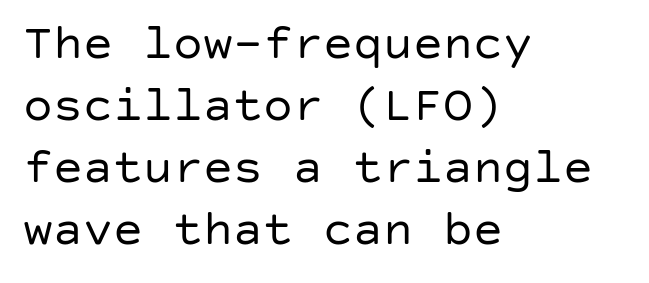
{"serif": "no", "italic": "no", "bold": "no", "weight": "regular", "width": "normal", "stroke_contrast": "low", "x_height": "large", "underline": "no", "align": "left", "line_spacing_ratio": 1.24, "letter_spacing": "normal", "letter_spacing_em": 0.0, "glyph_px": 50}
